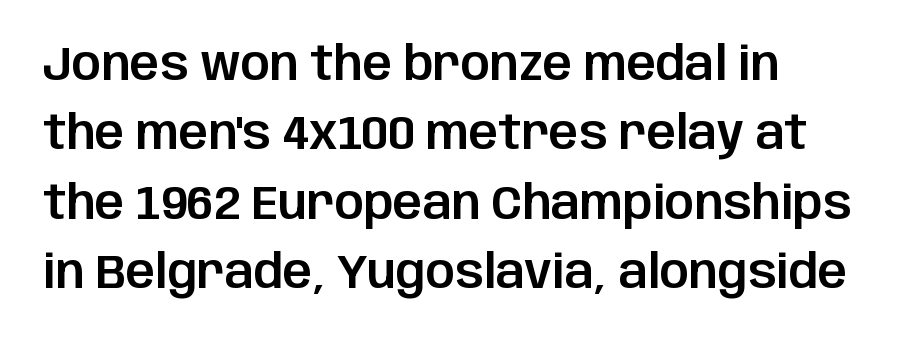
Q: Is the text italic (slanted)? A: No, it is upright.
Q: Is the typeface a serif or a sans-serif typeface? A: Sans-serif.
Q: Is the text underlined? A: No.
Q: Is the spacing between letters normal or unusually wide? A: Normal.
Q: Is the spacing between lines tight, normal or loose? A: Normal.
Q: Width (condensed, normal, or wide)? A: Normal.
Q: Stroke contrast? A: Low.
Q: x-height? A: Large.
Q: Monospaced? A: No.
